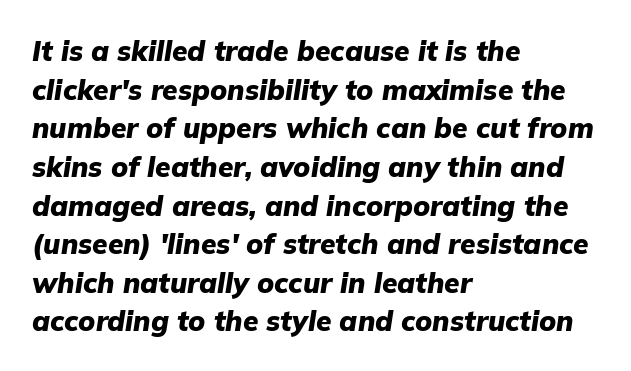
Observe the lean: these are italic letterforms. Do the characters align in a grid? No, the font is proportional. These lines carry a lot of weight — the face is fully bold. Inter-character spacing is left at the font's built-in metrics. What's the leading like? Ordinary, nothing unusual.
